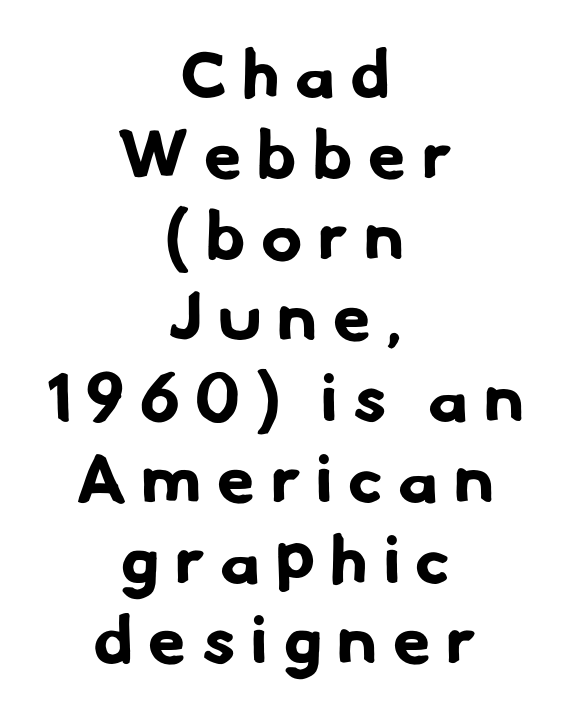
The image shows 68 px bold sans-serif type; set centered, line spacing 1.19x, unusually wide letter spacing (+0.23 em), not underlined; low stroke contrast and a small x-height.
